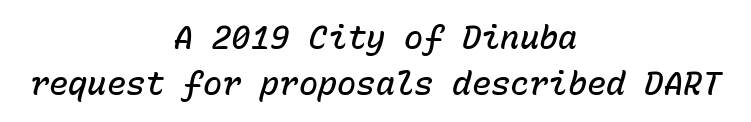
The image shows 32 px semibold type, italic (leaning right), monospaced; set centered, normal line spacing (1.45x), normal letter spacing, not underlined; low stroke contrast and a medium x-height.
